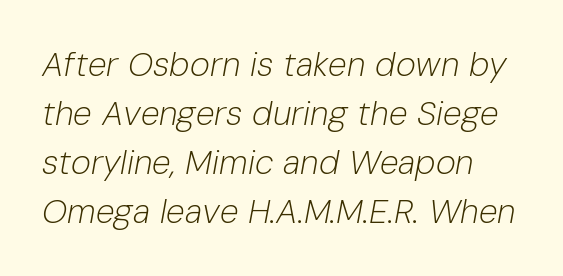
The image shows 34 px light type, italic (leaning right); set normal line spacing (1.44x), normal letter spacing, not underlined; low stroke contrast and a medium x-height.
